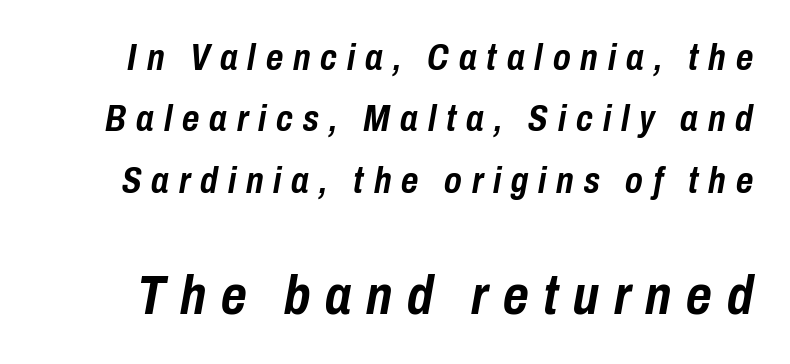
{"italic": "yes", "lean": "right", "slant_degrees": 10, "bold": "yes", "weight": "semibold", "width": "condensed", "stroke_contrast": "low", "x_height": "medium", "monospaced": "no", "underline": "no", "line_spacing": "normal", "line_spacing_ratio": 1.66, "letter_spacing": "wide", "letter_spacing_em": 0.27, "larger_block": "second", "size_ratio": 1.49, "glyph_px": 55}
